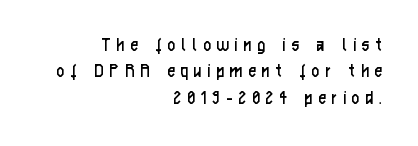
{"italic": "no", "bold": "no", "underline": "no", "align": "right", "line_spacing": "normal", "line_spacing_ratio": 1.32, "letter_spacing": "wide", "letter_spacing_em": 0.32, "glyph_px": 20}
